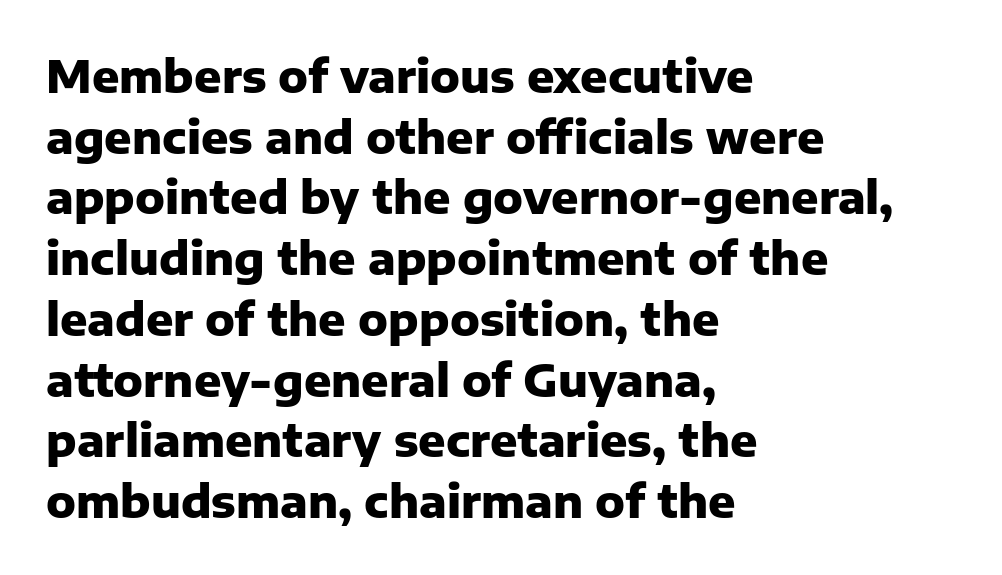
If you drew a line through each stem, it would be perfectly vertical. The rendering anchors every line to the left-hand side. Characters follow at the spacing the type designer built in. The text was rendered using a sans face with plain stroke endings. Do the characters align in a grid? No, the font is proportional. Quick note: underline off.
